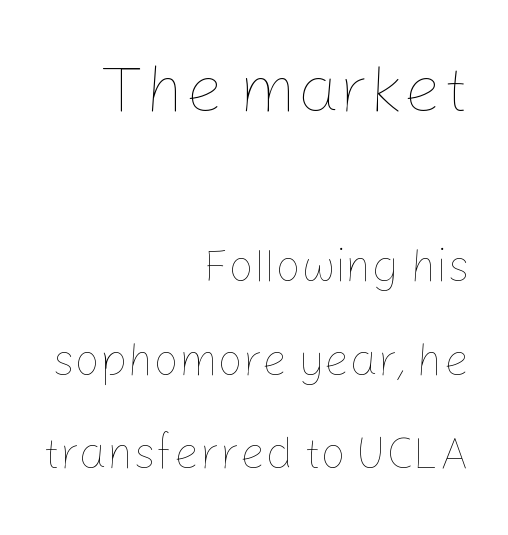
Q: Is the text bold? A: No.
Q: Is the text italic (slanted)? A: No, it is upright.
Q: Is the text underlined? A: No.
Q: How is the paragraph aligned? A: Right-aligned.
Q: Is the spacing between letters normal or unusually wide? A: Normal.
Q: Is the spacing between lines tight, normal or loose? A: Loose.
Q: Which block of text is set in a larger size, the first (top) or the second (bottom)? A: The first (top) one.
Q: Width (condensed, normal, or wide)? A: Normal.
Q: Stroke contrast? A: Low.
Q: x-height? A: Medium.
Q: Monospaced? A: No.
